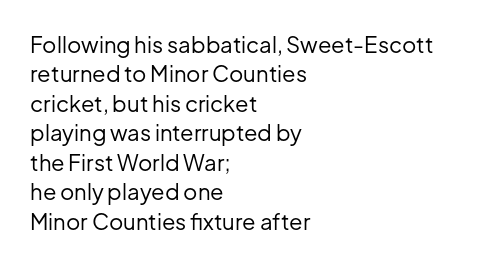
{"italic": "no", "bold": "no", "underline": "no", "align": "left", "line_spacing": "normal", "line_spacing_ratio": 1.34, "letter_spacing": "normal", "letter_spacing_em": 0.0, "glyph_px": 22}
